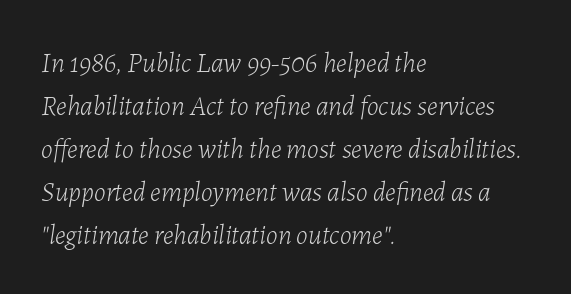
Reading down the block, your eye returns to a fixed left position each line. Is this a heavy cut? Hardly; it is regular or lighter. Descenders hang freely into open space. What's the leading like? Ordinary, nothing unusual. In terms of posture, this sample is oblique.
